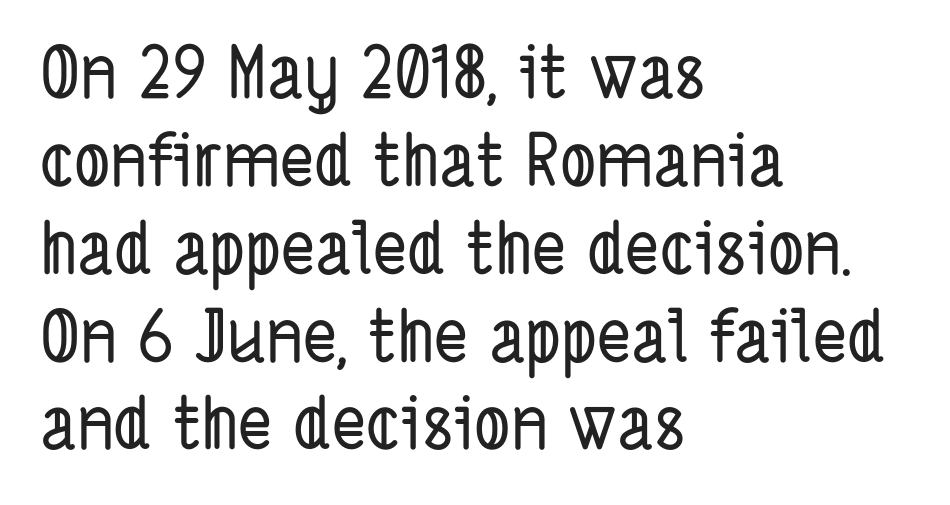
Type style note: lacks serifs. Do the characters align in a grid? No, the font is proportional. The string is rendered with underlining switched off. This sample uses plain, unmodified letter spacing.
